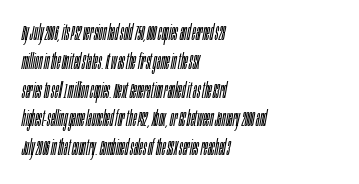
Q: Is the text bold? A: No.
Q: Is the text italic (slanted)? A: Yes, it leans right by about 10 degrees.
Q: Is the text underlined? A: No.
Q: How is the paragraph aligned? A: Left-aligned.
Q: Is the spacing between letters normal or unusually wide? A: Normal.
Q: Is the spacing between lines tight, normal or loose? A: Normal.
